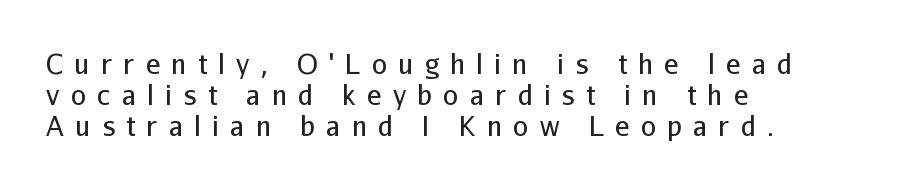
{"italic": "no", "bold": "no", "underline": "no", "align": "left", "line_spacing": "tight", "line_spacing_ratio": 1.15, "letter_spacing": "wide", "letter_spacing_em": 0.42, "glyph_px": 27}
